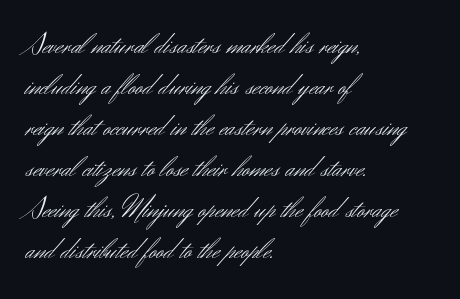
One glance says typical: line gaps are just what's usual. This rendering features lettering with no underline. Each line starts at the same left margin while the right side varies.
